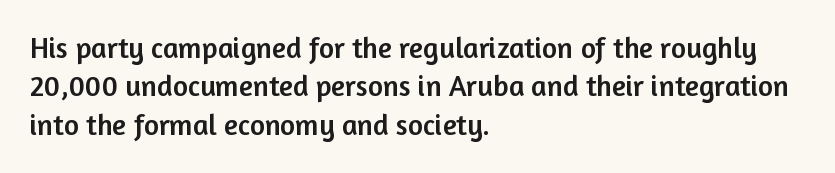
Q: Is the text italic (slanted)? A: No, it is upright.
Q: Is the typeface a serif or a sans-serif typeface? A: Sans-serif.
Q: Is the text underlined? A: No.
Q: How is the paragraph aligned? A: Left-aligned.
Q: Is the spacing between letters normal or unusually wide? A: Normal.
Q: Is the spacing between lines tight, normal or loose? A: Normal.
Q: Width (condensed, normal, or wide)? A: Normal.
Q: Stroke contrast? A: Low.
Q: x-height? A: Medium.
Q: Monospaced? A: No.
